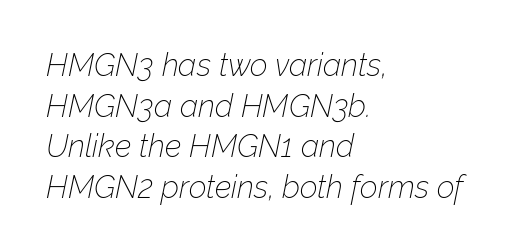
Stroke thickness stays within the range of a standard reading face or lighter. Proportional: the letters do not fall into vertical columns. A student would call this left alignment; a typographer would say flush left, rag right. Letter spacing: default. Baseline-to-baseline distance is the conventional proportion of letter height.
